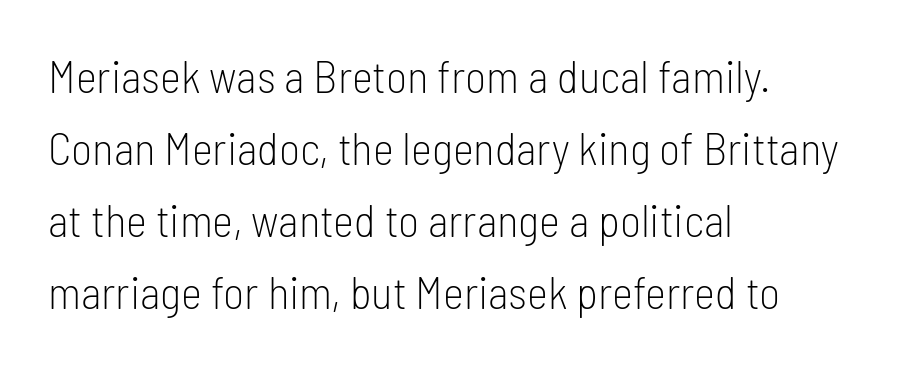
Leading: standard. The tracking reads as untouched default to a designer's eye. Note: no serifs on the glyphs. The letters advance in unequal steps, a hallmark of proportional type. The rendering anchors every line to the left-hand side. Unbolded letterforms with no extra heft.
